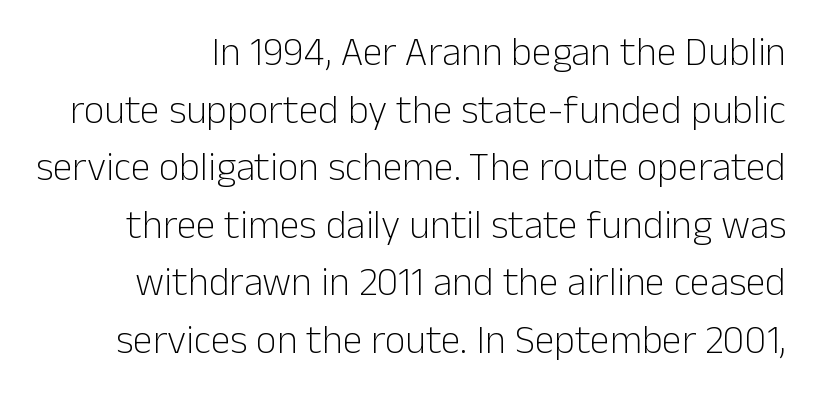
Q: Is the text bold? A: No.
Q: Is the text italic (slanted)? A: No, it is upright.
Q: Is the typeface a serif or a sans-serif typeface? A: Sans-serif.
Q: Is the text underlined? A: No.
Q: Is the spacing between letters normal or unusually wide? A: Normal.
Q: Is the spacing between lines tight, normal or loose? A: Normal.
Q: Width (condensed, normal, or wide)? A: Normal.
Q: Stroke contrast? A: Low.
Q: x-height? A: Medium.
Q: Monospaced? A: No.
